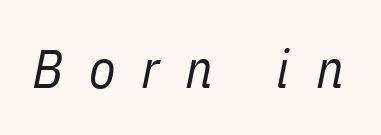
An italicized treatment has been applied to the whole sample. Ink coverage per letter is moderate at most. The face used here is rendered with a markedly widened letterfit. You could not count columns in this text — the font is proportionally spaced.
